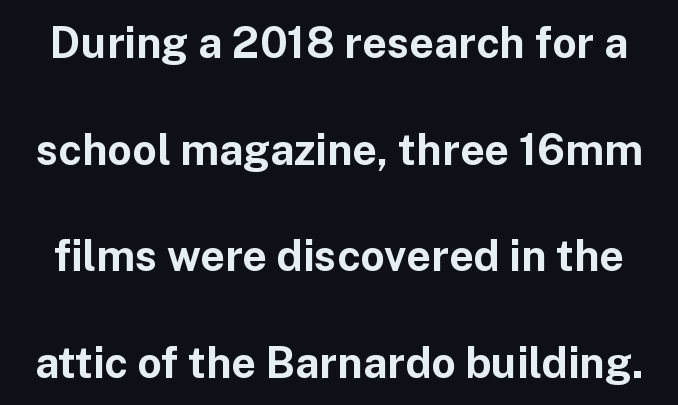
No feet cap the strokes, marking this as sans-serif type. Quick note: not italic, upright. Notice the wide empty band between every row — that's loose leading. Character widths vary here, with narrow letters taking less room than wide ones. Typesetter's note: full bold, strokes at maximum text heaviness.
